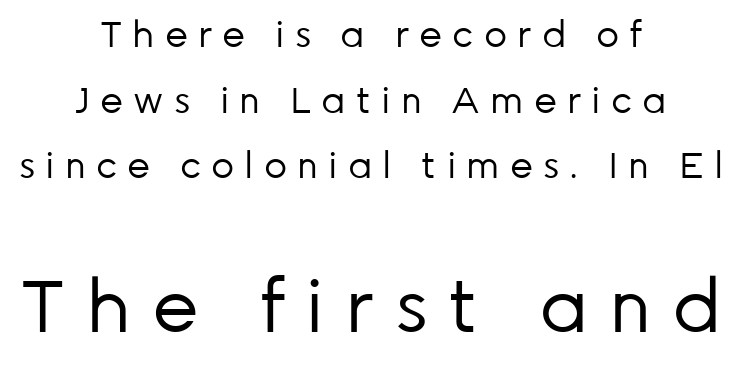
Inter-character spacing is expanded well beyond the font's built-in metrics. Size contrast runs from small at the top to large at the bottom. Lines of text with bare space underneath. Spacing verdict: proportional, widths tailored to each character. Ordinary non-slanted type is in use.
